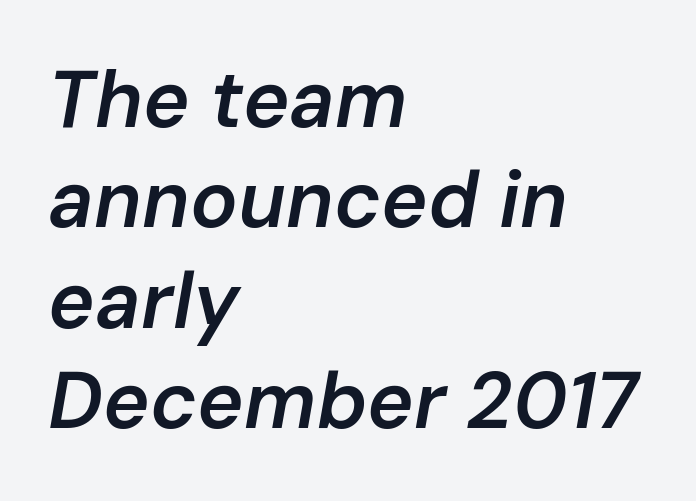
{"italic": "yes", "lean": "right", "slant_degrees": 10, "bold": "semi", "weight": "semibold", "width": "normal", "stroke_contrast": "low", "x_height": "medium", "monospaced": "no", "underline": "no", "align": "left", "line_spacing": "normal", "line_spacing_ratio": 1.27, "letter_spacing": "normal", "letter_spacing_em": 0.0, "glyph_px": 79}
